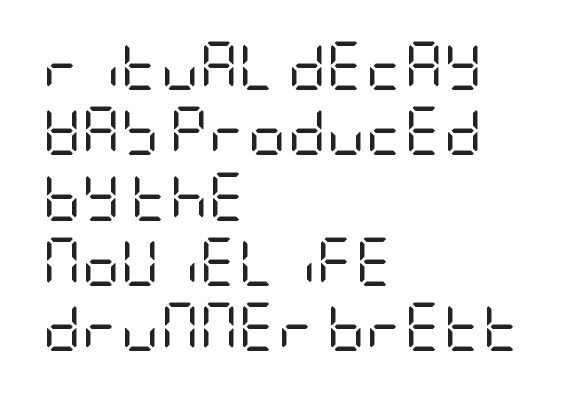
{"serif": "no", "italic": "no", "bold": "no", "weight": "regular", "width": "condensed", "stroke_contrast": "low", "x_height": "large", "underline": "no", "align": "left", "line_spacing": "normal", "line_spacing_ratio": 1.36, "letter_spacing": "normal", "letter_spacing_em": 0.0, "glyph_px": 48}
